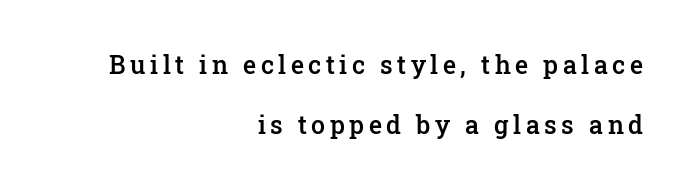
{"italic": "no", "bold": "semi", "underline": "no", "align": "right", "line_spacing": "loose", "line_spacing_ratio": 2.4, "glyph_px": 25}
